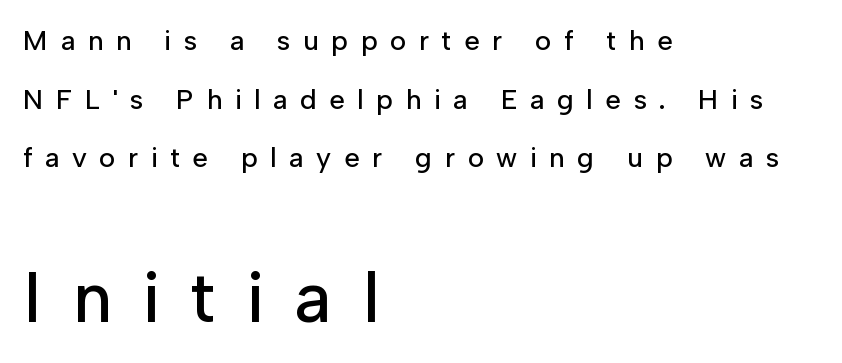
The image shows 70 px sans-serif type, upright; set left-aligned, loose line spacing (2.09x), unusually wide letter spacing (+0.45 em), not underlined; the second (bottom) block is 2.5x larger; low stroke contrast and a medium x-height.
